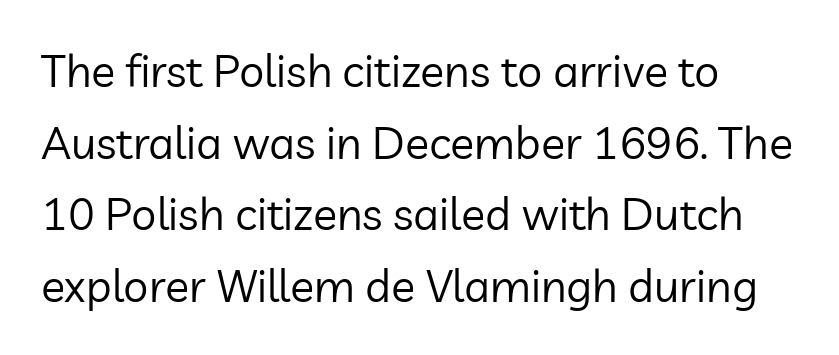
The image shows 45 px regular-weight sans-serif type, upright; set left-aligned, normal line spacing (1.59x), normal letter spacing, not underlined; low stroke contrast and a medium x-height.
